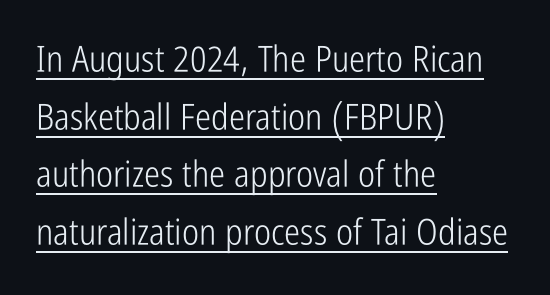
The image shows 36 px light, condensed sans-serif type, upright; set left-aligned, normal line spacing (1.6x), normal letter spacing, underlined; low stroke contrast and a medium x-height.
